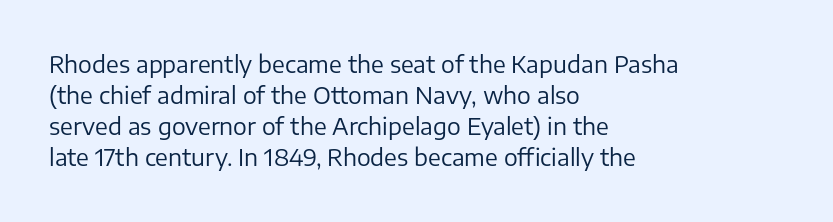
The image shows 23 px text type, upright; set left-aligned, normal line spacing (1.35x), normal letter spacing, not underlined.
